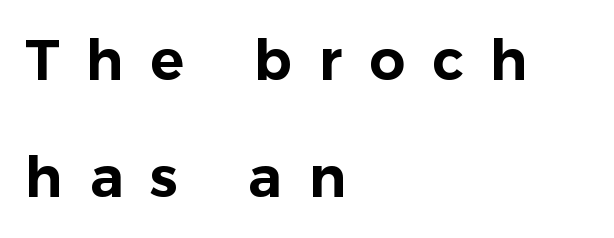
Q: Is the text italic (slanted)? A: No, it is upright.
Q: Is the typeface a serif or a sans-serif typeface? A: Sans-serif.
Q: Is the text underlined? A: No.
Q: How is the paragraph aligned? A: Left-aligned.
Q: Is the spacing between letters normal or unusually wide? A: Unusually wide.
Q: Is the spacing between lines tight, normal or loose? A: Loose.
Q: Width (condensed, normal, or wide)? A: Normal.
Q: Stroke contrast? A: Low.
Q: x-height? A: Medium.
Q: Monospaced? A: No.
